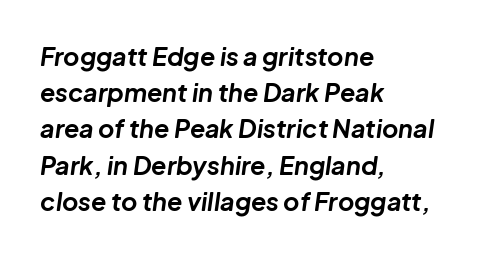
The image shows 25 px bold type, italic (leaning right); set left-aligned, normal line spacing (1.45x), normal letter spacing, not underlined.
